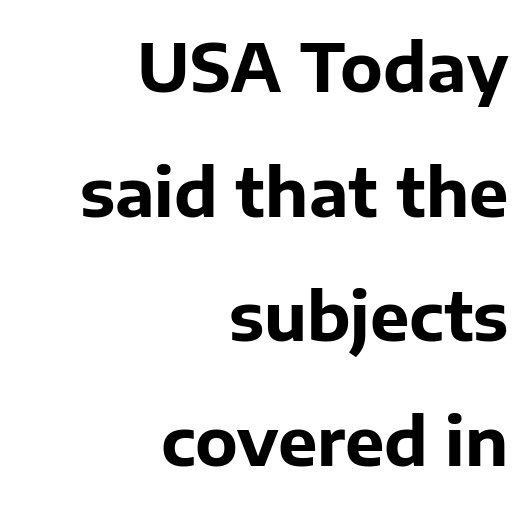
No word sits above an underline. Heavy, bold letterforms. This is the regular roman posture of the typeface. Is the letter spacing exaggerated? No — it looks like the ordinary default. Varying glyph widths throughout — classic text-font behaviour.
